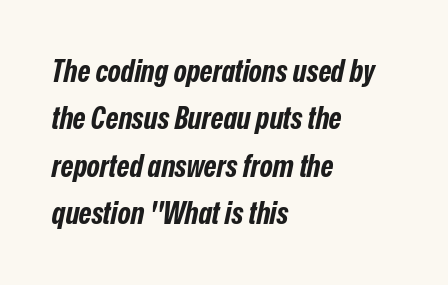
Short and long lines alike share a common starting point at left. The font's italic variant was chosen for this text. Is the letter spacing exaggerated? No — it looks like the ordinary default. The face used here is proportionally spaced, like ordinary book or web type. How would I describe the line gaps? Plain and ordinary.
